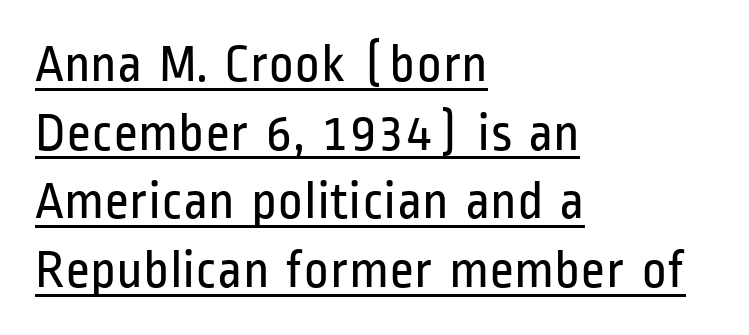
{"serif": "no", "italic": "no", "bold": "no", "weight": "regular", "width": "condensed", "stroke_contrast": "low", "x_height": "medium", "monospaced": "no", "underline": "yes", "align": "left", "line_spacing": "normal", "line_spacing_ratio": 1.27, "letter_spacing": "normal", "letter_spacing_em": 0.0, "glyph_px": 54}
